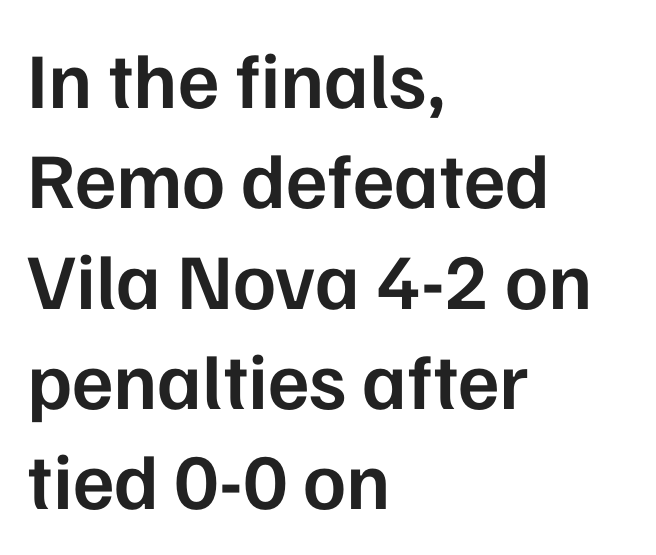
The image shows 79 px semibold sans-serif type, upright; set left-aligned, normal line spacing (1.27x), normal letter spacing, not underlined; low stroke contrast and a medium x-height.
